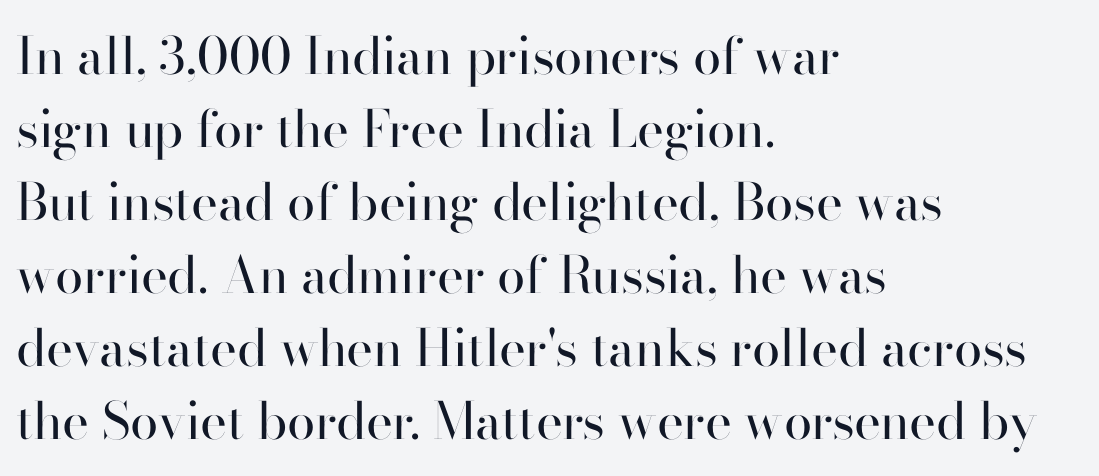
Q: Is the text bold? A: No.
Q: Is the text italic (slanted)? A: No, it is upright.
Q: Is the typeface a serif or a sans-serif typeface? A: Sans-serif.
Q: Is the text underlined? A: No.
Q: How is the paragraph aligned? A: Left-aligned.
Q: Is the spacing between letters normal or unusually wide? A: Normal.
Q: Is the spacing between lines tight, normal or loose? A: Normal.
Q: Width (condensed, normal, or wide)? A: Normal.
Q: Stroke contrast? A: High.
Q: x-height? A: Small.
Q: Monospaced? A: No.
